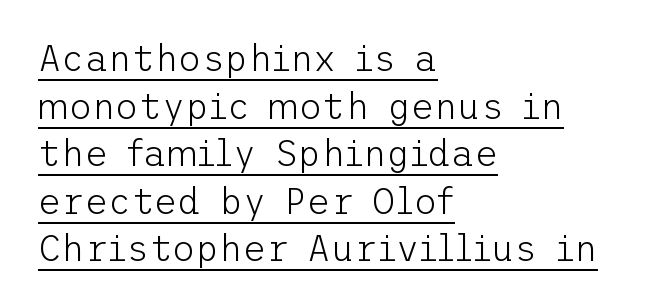
The image shows 36 px light sans-serif type, upright; set left-aligned, normal line spacing (1.32x), normal letter spacing, underlined; low stroke contrast and a medium x-height.
